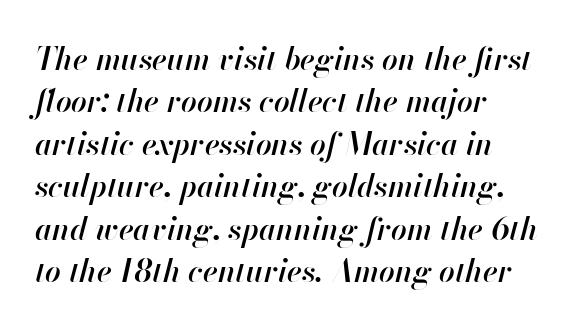
The image shows 31 px semibold type, italic (leaning right); set left-aligned, normal line spacing (1.37x), normal letter spacing, not underlined; high stroke contrast and a small x-height.
